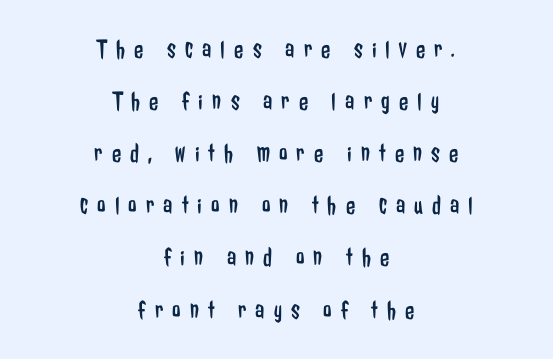
Tall strokes in this sample are plumb rather than angled. Display-style spreading of the glyphs; the letterfit is very open. How would I describe the line gaps? Wide and relaxed. Both edges are ragged and mirror each other, which tells us the setting is centered.
